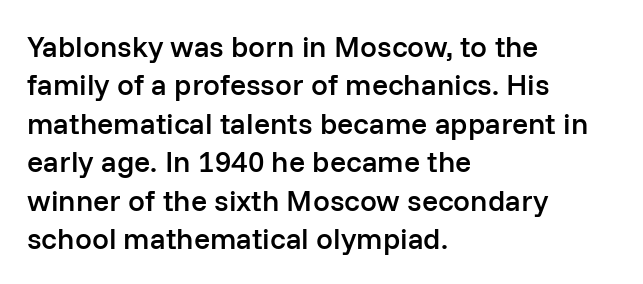
Q: Is the text bold? A: Semi-bold.
Q: Is the text italic (slanted)? A: No, it is upright.
Q: Is the typeface a serif or a sans-serif typeface? A: Sans-serif.
Q: Is the text underlined? A: No.
Q: How is the paragraph aligned? A: Left-aligned.
Q: Is the spacing between letters normal or unusually wide? A: Normal.
Q: Is the spacing between lines tight, normal or loose? A: Normal.
Q: Width (condensed, normal, or wide)? A: Normal.
Q: Stroke contrast? A: Low.
Q: x-height? A: Medium.
Q: Monospaced? A: No.
